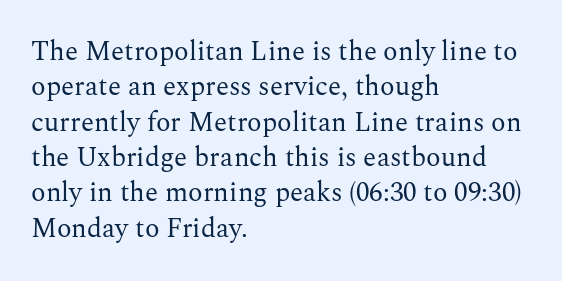
The image shows 27 px text type, upright; set left-aligned, normal line spacing (1.31x), normal letter spacing, not underlined.
